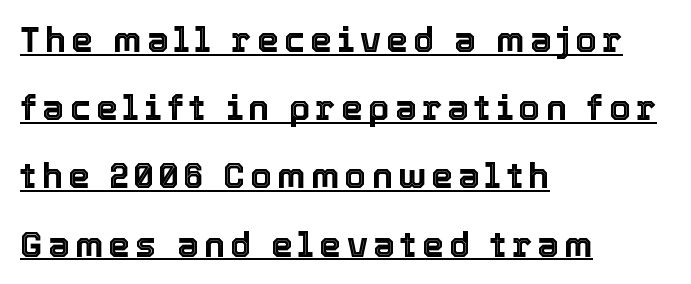
The image shows 35 px text type, upright; set left-aligned, loose line spacing (1.95x), underlined; a medium x-height.
